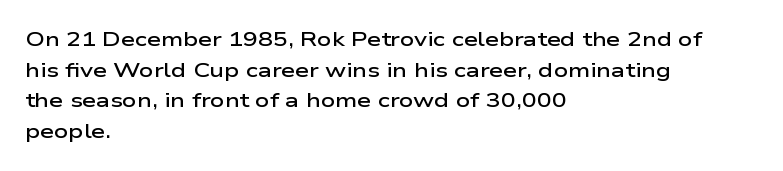
{"italic": "no", "bold": "semi", "underline": "no", "align": "left", "line_spacing": "normal", "line_spacing_ratio": 1.53, "letter_spacing": "normal", "letter_spacing_em": 0.0, "glyph_px": 20}
